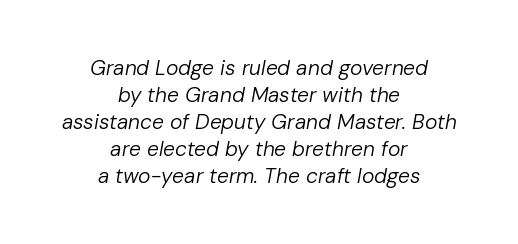
{"italic": "yes", "lean": "right", "slant_degrees": 10, "bold": "no", "underline": "no", "align": "center", "line_spacing": "normal", "line_spacing_ratio": 1.28, "letter_spacing": "normal", "letter_spacing_em": 0.0, "glyph_px": 21}
